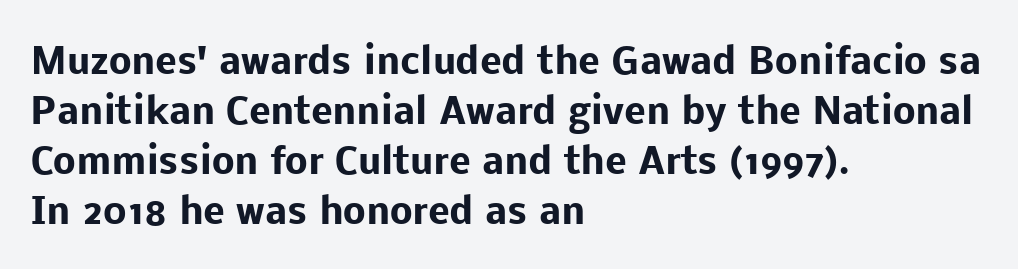
Decoration check: the copy has no underline. The passage shown stacks its lines at a standard gap. Posture: vertical. Tracking here is standard; glyphs follow each other at the usual distance. These lines are composed in type without serifs. The sample has been set heavy, in full bold.
